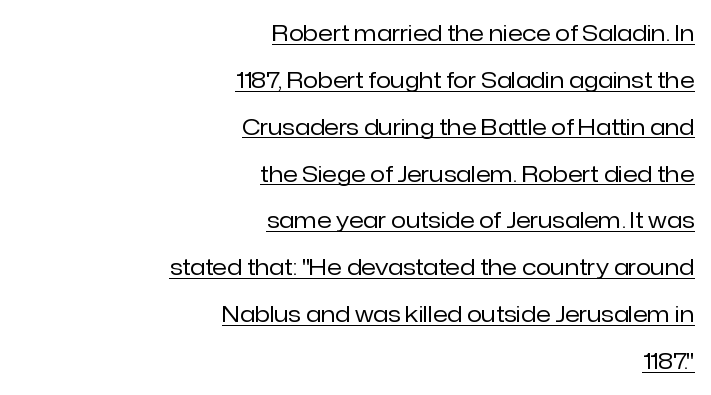
Q: Is the text bold? A: No.
Q: Is the text italic (slanted)? A: No, it is upright.
Q: Is the text underlined? A: Yes.
Q: How is the paragraph aligned? A: Right-aligned.
Q: Is the spacing between letters normal or unusually wide? A: Normal.
Q: Is the spacing between lines tight, normal or loose? A: Loose.
